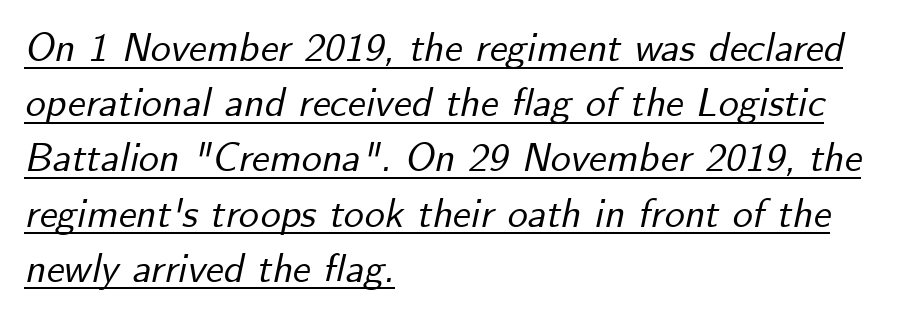
{"italic": "yes", "lean": "right", "slant_degrees": 12, "width": "normal", "stroke_contrast": "low", "x_height": "small", "monospaced": "no", "underline": "yes", "align": "left", "line_spacing": "normal", "line_spacing_ratio": 1.38, "letter_spacing": "normal", "letter_spacing_em": 0.0, "glyph_px": 40}
